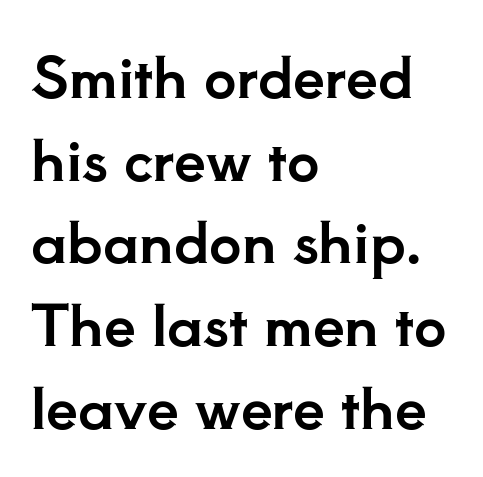
Bare-footed words on every line. Baseline-to-baseline distance is the conventional proportion of letter height. Left-aligned paragraph, ragged on the right. The letters sit at their default tracking, neither squeezed nor spread. Here the designer chose a conventional face with non-uniform glyph widths. Upright lettering throughout.
